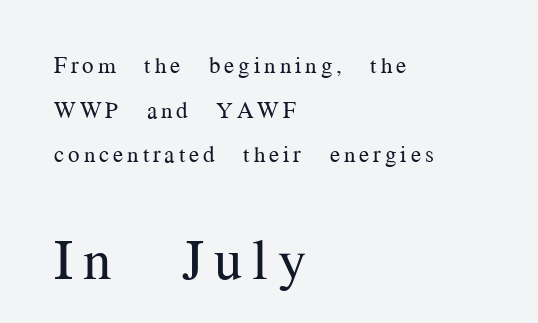
Q: Is the text bold? A: No.
Q: Is the text italic (slanted)? A: No, it is upright.
Q: Is the typeface a serif or a sans-serif typeface? A: Serif.
Q: Is the text underlined? A: No.
Q: How is the paragraph aligned? A: Left-aligned.
Q: Is the spacing between lines tight, normal or loose? A: Loose.
Q: Which block of text is set in a larger size, the first (top) or the second (bottom)? A: The second (bottom) one.
Q: Width (condensed, normal, or wide)? A: Normal.
Q: Stroke contrast? A: Medium.
Q: x-height? A: Medium.
Q: Monospaced? A: No.
